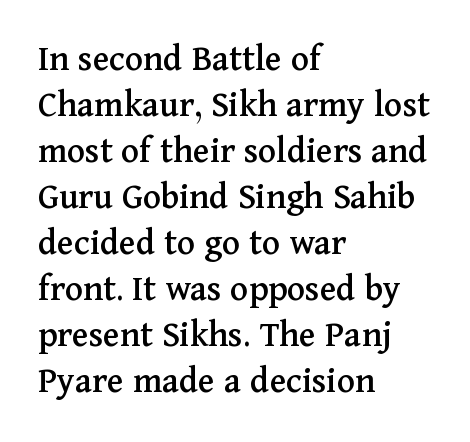
{"serif": "yes", "italic": "no", "width": "normal", "stroke_contrast": "medium", "x_height": "medium", "monospaced": "no", "underline": "no", "align": "left", "line_spacing_ratio": 1.21, "letter_spacing": "normal", "letter_spacing_em": 0.0, "glyph_px": 38}
